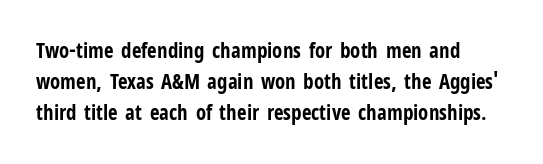
The image shows 21 px bold type, upright; set normal line spacing (1.48x), normal letter spacing, not underlined.
